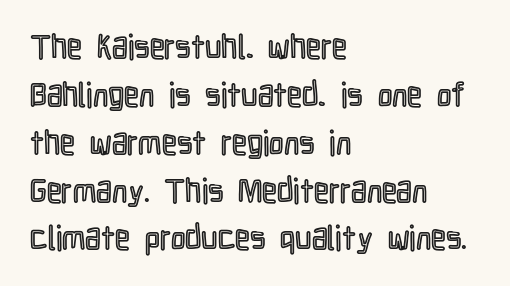
The image shows 33 px condensed type, upright; set left-aligned, normal line spacing (1.45x), normal letter spacing, not underlined; a medium x-height.
